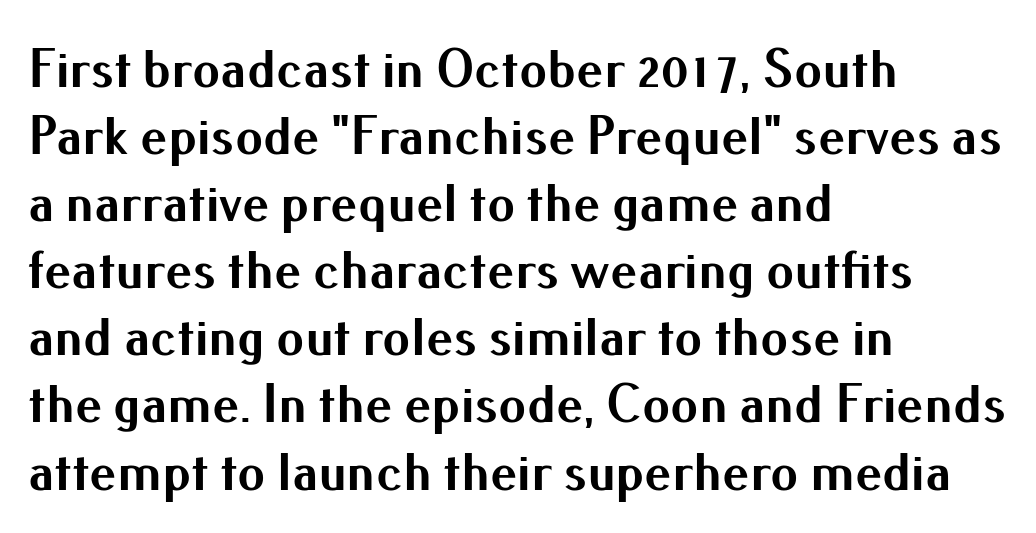
Q: Is the text bold? A: Yes.
Q: Is the text italic (slanted)? A: No, it is upright.
Q: Is the typeface a serif or a sans-serif typeface? A: Sans-serif.
Q: Is the text underlined? A: No.
Q: How is the paragraph aligned? A: Left-aligned.
Q: Is the spacing between letters normal or unusually wide? A: Normal.
Q: Width (condensed, normal, or wide)? A: Normal.
Q: Stroke contrast? A: Medium.
Q: x-height? A: Small.
Q: Monospaced? A: No.
